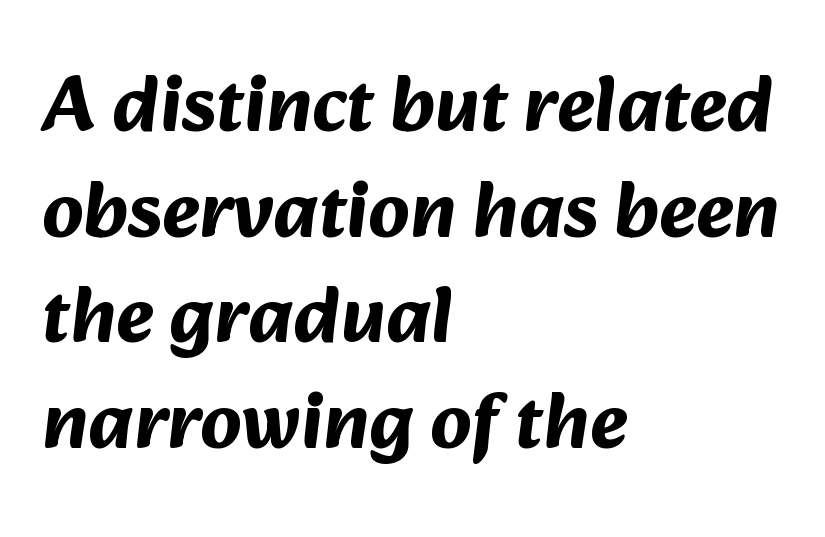
Q: Is the text bold? A: Yes.
Q: Is the typeface a serif or a sans-serif typeface? A: Sans-serif.
Q: Is the text underlined? A: No.
Q: How is the paragraph aligned? A: Left-aligned.
Q: Is the spacing between letters normal or unusually wide? A: Normal.
Q: Is the spacing between lines tight, normal or loose? A: Normal.
Q: Width (condensed, normal, or wide)? A: Normal.
Q: Stroke contrast? A: Medium.
Q: x-height? A: Medium.
Q: Monospaced? A: No.
